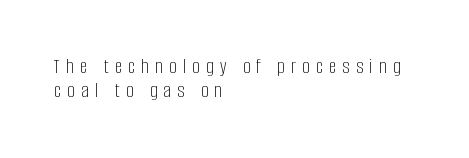
Leading is clearly below the norm, producing a dense column. Bold? No — there's no thickening of the strokes. The area under the type is left untouched. The letters stand straight up with perfectly vertical stems. This rendering uses left alignment, leaving the right contour irregular. The passage shown has open, widely tracked lettering throughout.
